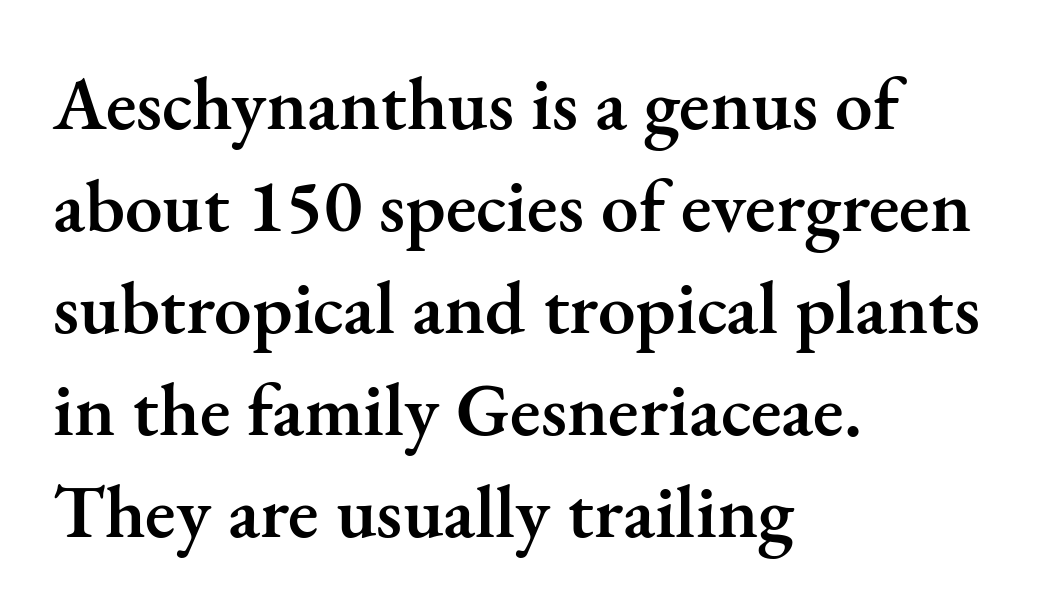
The glyphs have the mass of a demibold cut, below bold. The letters stand upright; this is a roman face. The letters sit at their default tracking, neither squeezed nor spread. Character widths vary here, with narrow letters taking less room than wide ones. Beneath every word, the page is bare.
